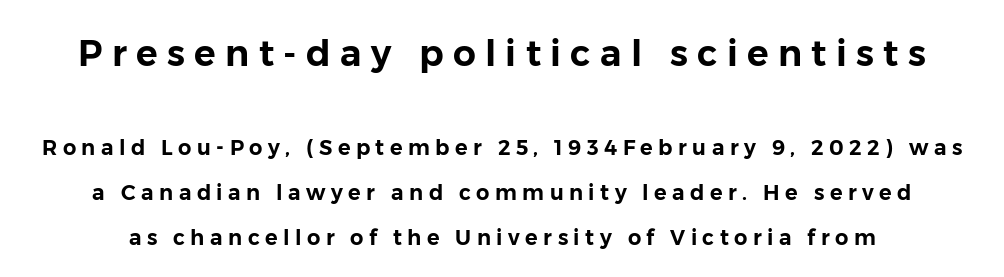
{"serif": "no", "italic": "no", "width": "normal", "stroke_contrast": "low", "x_height": "medium", "monospaced": "no", "underline": "no", "line_spacing": "loose", "line_spacing_ratio": 2.15, "letter_spacing": "wide", "letter_spacing_em": 0.26, "larger_block": "first", "size_ratio": 1.71, "glyph_px": 36}
